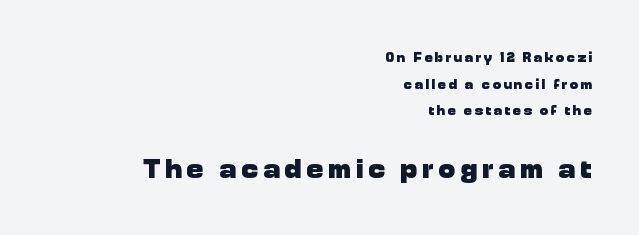
The image shows 28 px heavy sans-serif type, upright; set right-aligned, loose line spacing (1.91x), not underlined; the second (bottom) block is 2.0x larger; low stroke contrast and a medium x-height.
